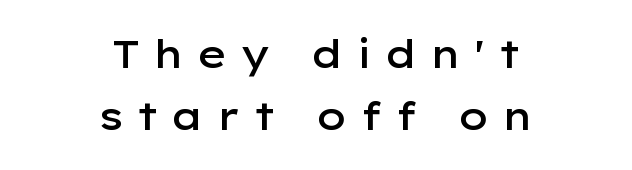
Q: Is the text bold? A: Semi-bold.
Q: Is the text italic (slanted)? A: No, it is upright.
Q: Is the typeface a serif or a sans-serif typeface? A: Sans-serif.
Q: Is the text underlined? A: No.
Q: How is the paragraph aligned? A: Centered.
Q: Is the spacing between letters normal or unusually wide? A: Unusually wide.
Q: Is the spacing between lines tight, normal or loose? A: Normal.
Q: Width (condensed, normal, or wide)? A: Wide.
Q: Stroke contrast? A: Low.
Q: x-height? A: Medium.
Q: Monospaced? A: No.
